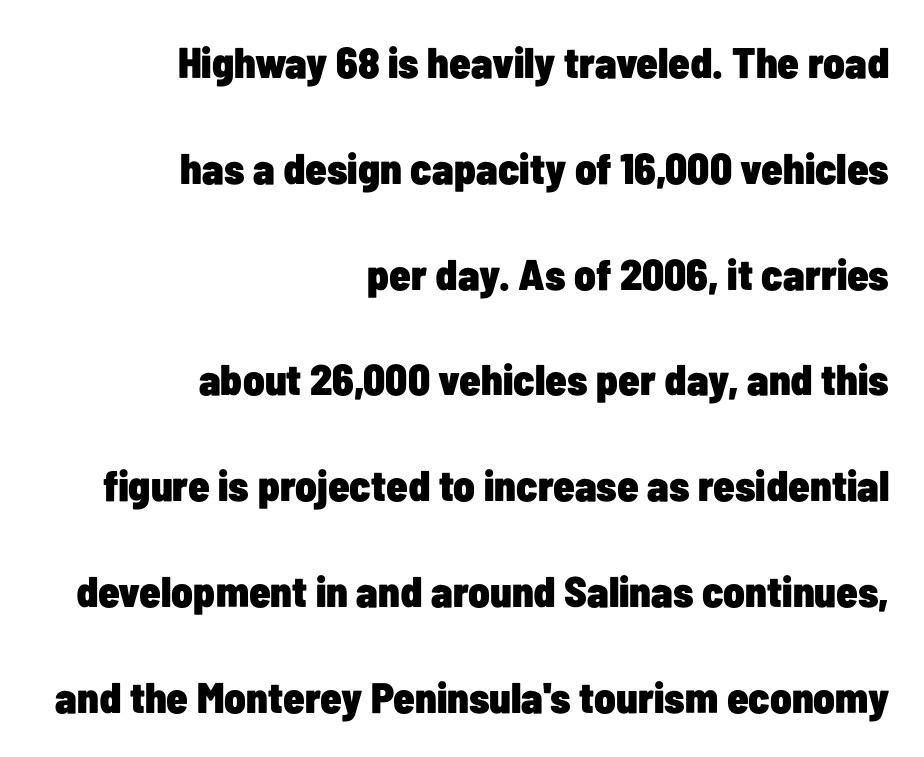
{"serif": "no", "italic": "no", "bold": "yes", "weight": "heavy", "width": "condensed", "stroke_contrast": "low", "x_height": "medium", "monospaced": "no", "underline": "no", "align": "right", "line_spacing": "loose", "line_spacing_ratio": 2.46, "letter_spacing": "normal", "letter_spacing_em": 0.0, "glyph_px": 43}
